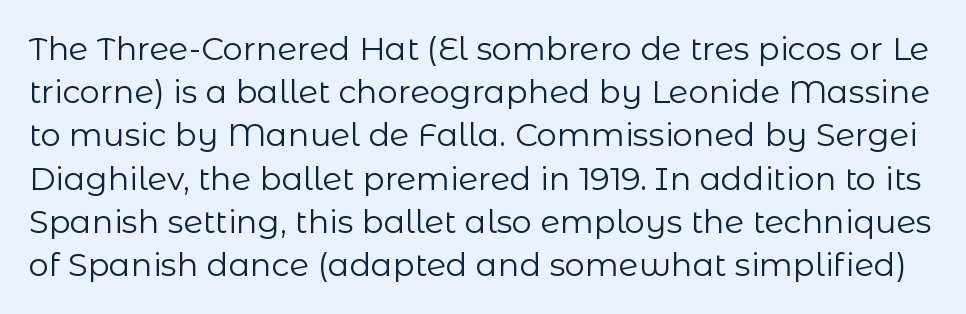
The image shows 32 px regular-weight sans-serif type, upright; set normal line spacing (1.35x), normal letter spacing, not underlined; low stroke contrast and a medium x-height.
